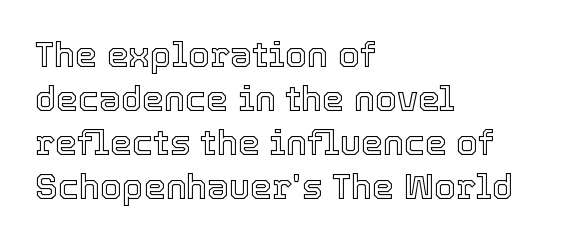
Q: Is the text italic (slanted)? A: No, it is upright.
Q: Is the text underlined? A: No.
Q: How is the paragraph aligned? A: Left-aligned.
Q: Is the spacing between letters normal or unusually wide? A: Normal.
Q: Is the spacing between lines tight, normal or loose? A: Normal.
Q: Width (condensed, normal, or wide)? A: Normal.
Q: x-height? A: Medium.
Q: Monospaced? A: No.
